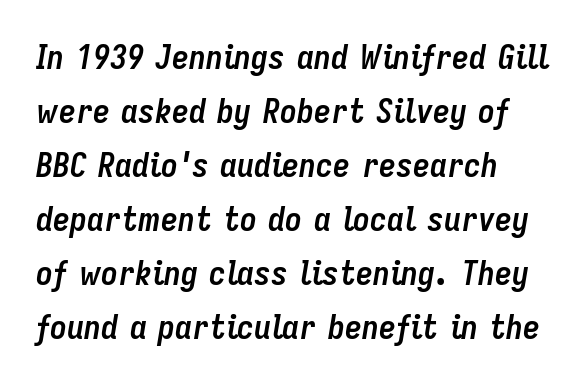
{"italic": "yes", "lean": "right", "slant_degrees": 9, "bold": "yes", "weight": "semibold", "width": "condensed", "stroke_contrast": "low", "x_height": "medium", "monospaced": "no", "underline": "no", "align": "left", "line_spacing": "normal", "line_spacing_ratio": 1.59, "letter_spacing": "normal", "letter_spacing_em": 0.0, "glyph_px": 34}
